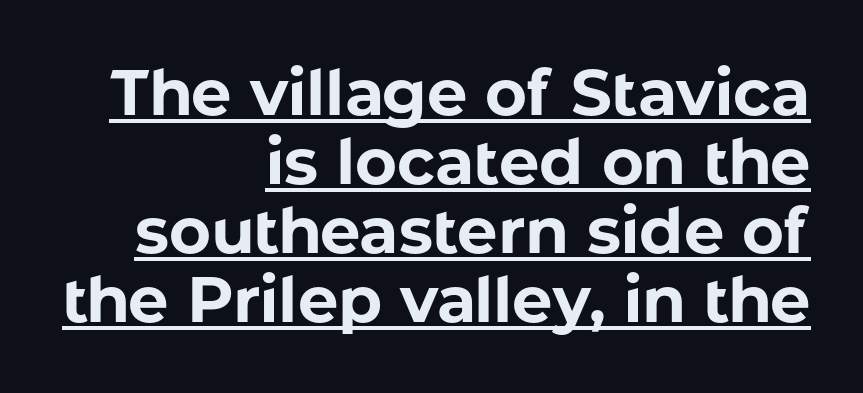
{"serif": "no", "italic": "no", "bold": "yes", "weight": "bold", "width": "normal", "stroke_contrast": "low", "x_height": "medium", "monospaced": "no", "underline": "yes", "align": "right", "line_spacing": "tight", "line_spacing_ratio": 1.08, "letter_spacing": "normal", "letter_spacing_em": 0.0, "glyph_px": 64}
